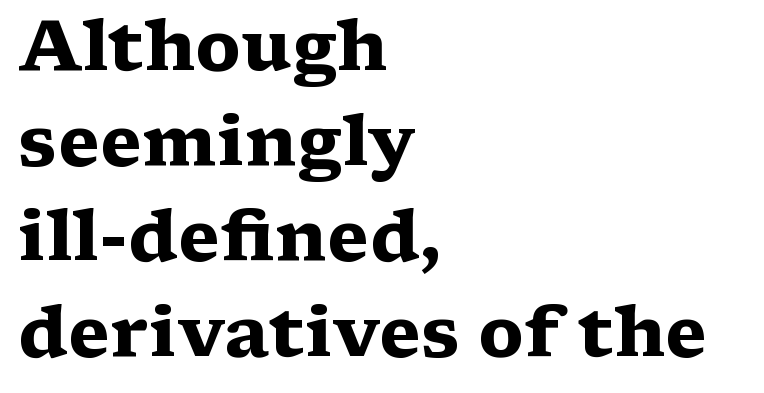
{"serif": "yes", "italic": "no", "bold": "yes", "weight": "heavy", "width": "wide", "stroke_contrast": "medium", "x_height": "medium", "monospaced": "no", "underline": "no", "align": "left", "line_spacing": "normal", "line_spacing_ratio": 1.36, "letter_spacing": "normal", "letter_spacing_em": 0.0, "glyph_px": 70}
